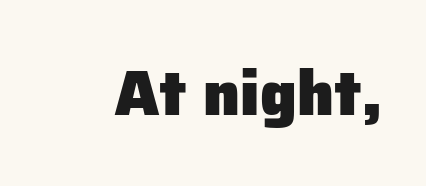
The image shows 63 px heavy sans-serif type, upright; set normal letter spacing, not underlined; low stroke contrast and a medium x-height.
